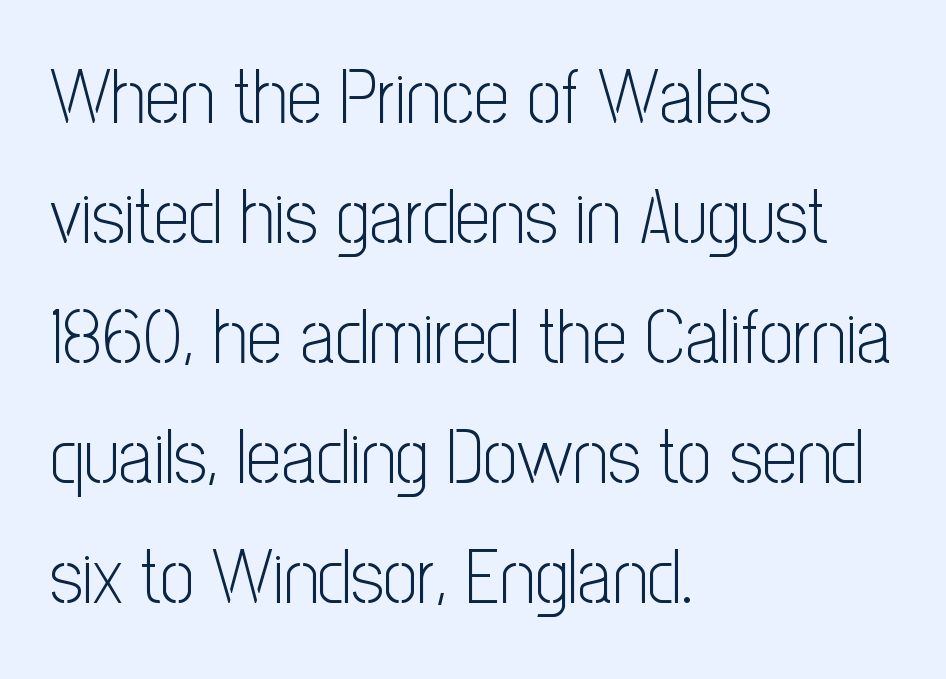
{"serif": "no", "italic": "no", "bold": "no", "weight": "light", "width": "condensed", "stroke_contrast": "low", "x_height": "medium", "monospaced": "no", "underline": "no", "align": "left", "line_spacing": "normal", "line_spacing_ratio": 1.56, "letter_spacing": "normal", "letter_spacing_em": 0.0, "glyph_px": 77}
